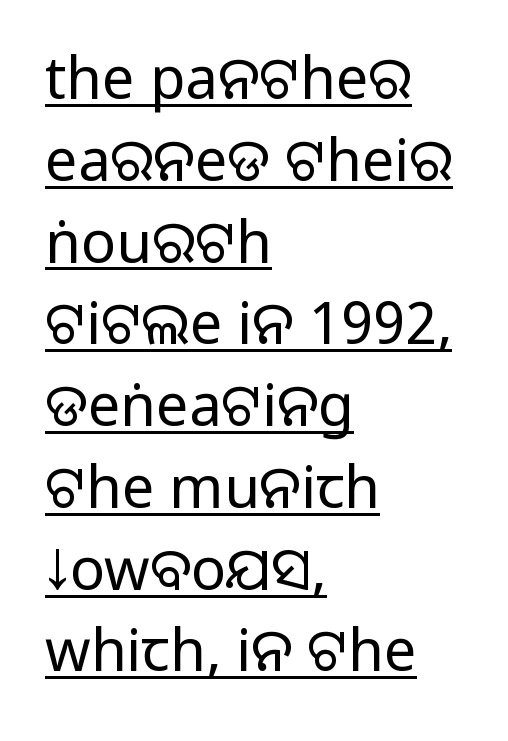
The image shows 58 px regular-weight sans-serif type, upright; set left-aligned, normal line spacing (1.41x), normal letter spacing, underlined; low stroke contrast and a large x-height.
